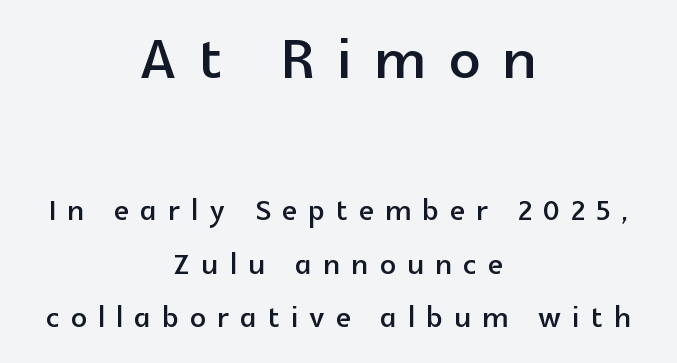
{"serif": "no", "italic": "no", "width": "normal", "x_height": "medium", "monospaced": "no", "underline": "no", "align": "center", "line_spacing": "normal", "line_spacing_ratio": 1.37, "letter_spacing": "wide", "letter_spacing_em": 0.29, "larger_block": "first", "size_ratio": 2.0, "glyph_px": 78}
